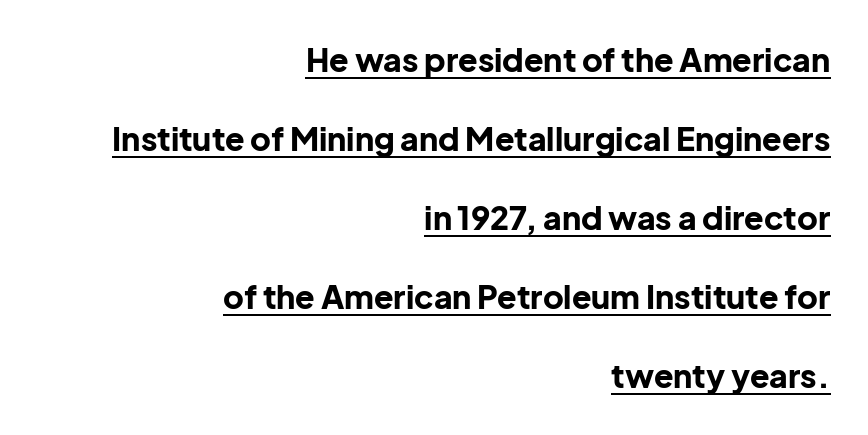
The image shows 32 px bold sans-serif type, upright; set right-aligned, loose line spacing (2.47x), normal letter spacing, underlined; low stroke contrast and a medium x-height.
